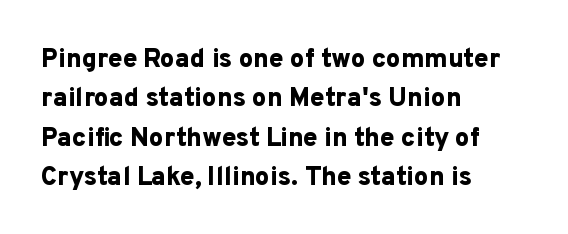
The image shows 26 px bold type, upright; set left-aligned, normal line spacing (1.51x), normal letter spacing, not underlined.
